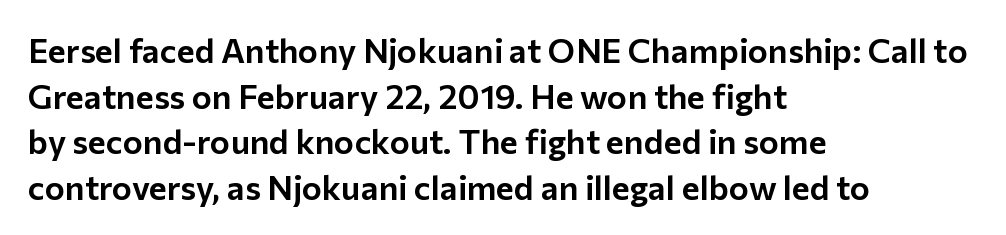
In terms of letterform style, serifs are entirely absent. These lines are set flush left with a ragged right edge. Baseline-to-baseline distance is the conventional proportion of letter height. Honestly, there is no underline to notice here at all. This sample uses an upright cut, with every glyph sitting square on the baseline.
